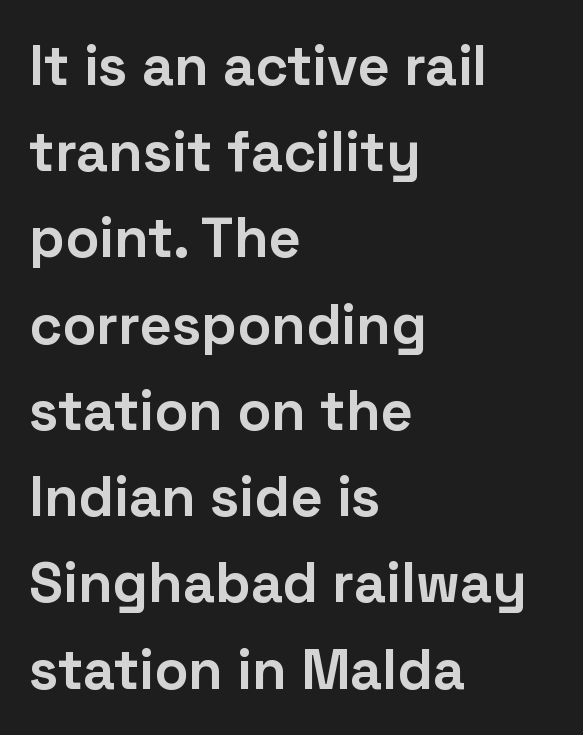
Q: Is the text bold? A: Yes.
Q: Is the text italic (slanted)? A: No, it is upright.
Q: Is the typeface a serif or a sans-serif typeface? A: Sans-serif.
Q: Is the text underlined? A: No.
Q: How is the paragraph aligned? A: Left-aligned.
Q: Is the spacing between letters normal or unusually wide? A: Normal.
Q: Is the spacing between lines tight, normal or loose? A: Normal.
Q: Width (condensed, normal, or wide)? A: Normal.
Q: Stroke contrast? A: Low.
Q: x-height? A: Medium.
Q: Monospaced? A: No.
